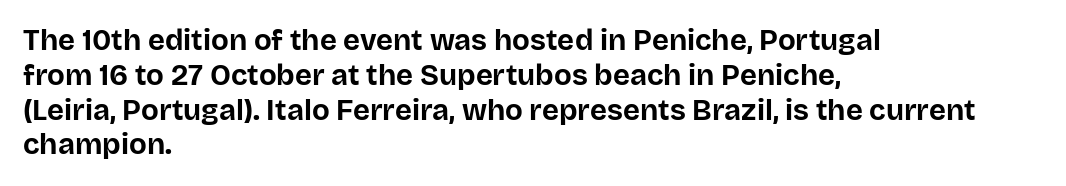
The image shows 29 px bold sans-serif type, upright; set left-aligned, line spacing 1.2x, normal letter spacing, not underlined; low stroke contrast and a large x-height.
